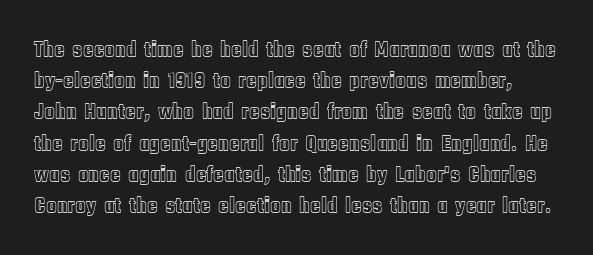
Q: Is the text italic (slanted)? A: No, it is upright.
Q: Is the text underlined? A: No.
Q: Is the spacing between letters normal or unusually wide? A: Normal.
Q: Is the spacing between lines tight, normal or loose? A: Normal.
